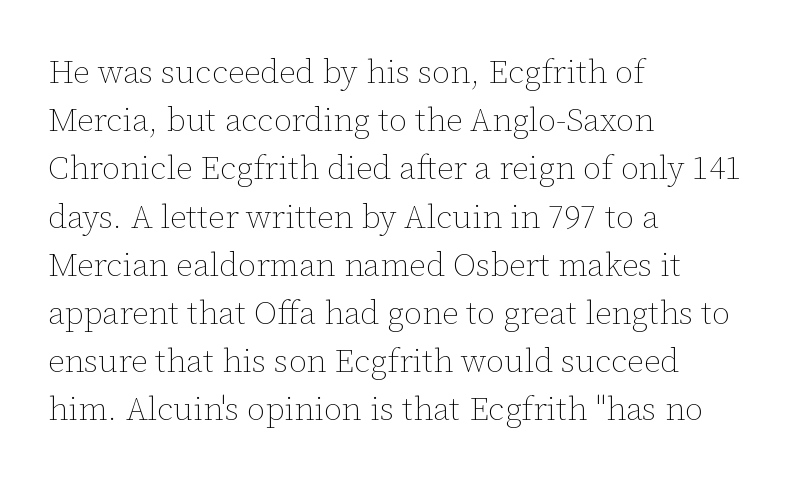
A typesetter would mark this as roman, not italic. Is this a fixed-width face? No — the glyphs have proportional, varying widths. Tracking value appears to be zero — textbook default spacing. The baseline area is clear.
